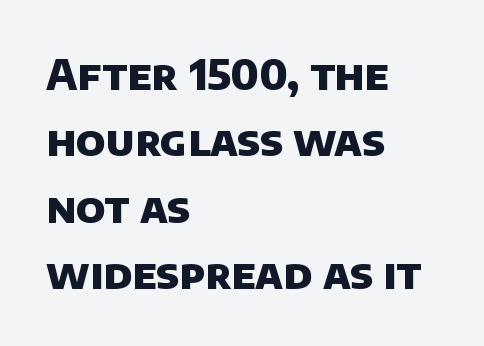
The image shows 42 px heavy sans-serif type; set left-aligned, normal line spacing (1.58x), normal letter spacing, not underlined; low stroke contrast and a large x-height.
